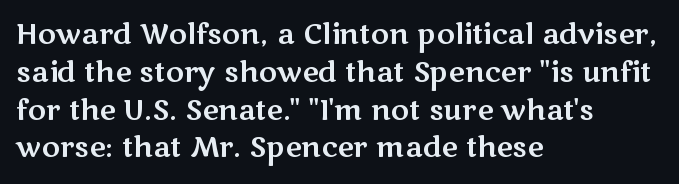
The image shows 28 px wide sans-serif type, upright; set left-aligned, normal line spacing (1.35x), normal letter spacing, not underlined; medium stroke contrast and a medium x-height.
